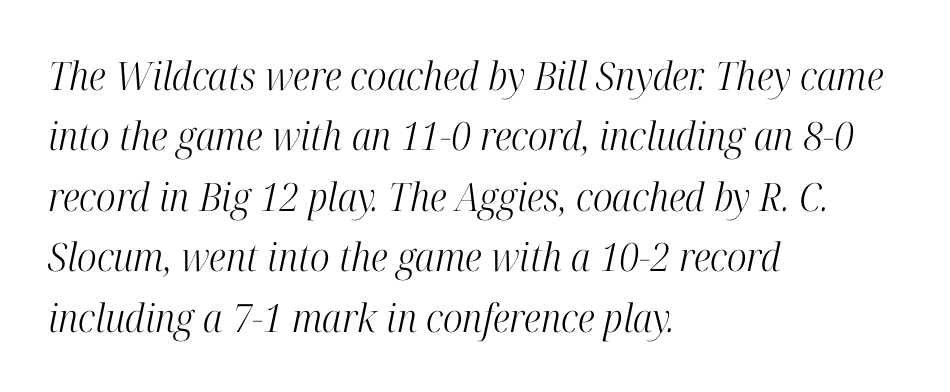
Stems and bowls with no extra thickness — not bold. The face used here is proportionally spaced, like ordinary book or web type. Unlike a clean sans, this face finishes its strokes with serifs. Underlining? Definitely not there. Normally led — the rows are evenly, conventionally spaced. The rendering applies a slant to the glyphs.
